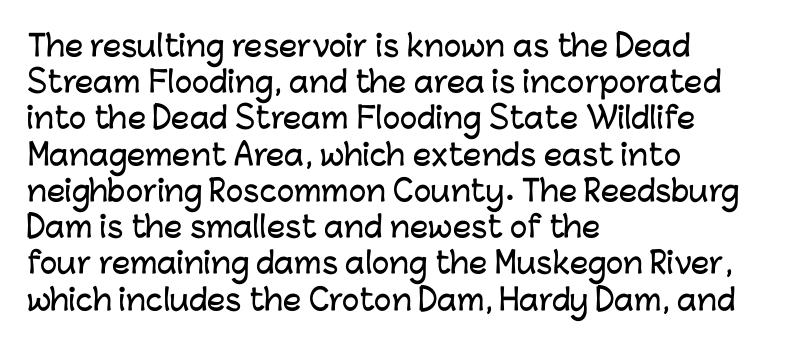
Nope, no serifs anywhere on these letters. Is this a fixed-width face? No — the glyphs have proportional, varying widths. A normal amount of white space separates one row of letters from the next. Beneath every word, the page is bare. Nope, not italic — everything's standing straight.
